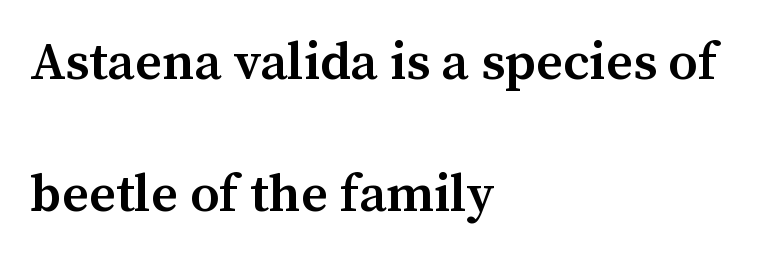
Q: Is the text bold? A: Semi-bold.
Q: Is the text italic (slanted)? A: No, it is upright.
Q: Is the typeface a serif or a sans-serif typeface? A: Serif.
Q: Is the text underlined? A: No.
Q: How is the paragraph aligned? A: Left-aligned.
Q: Is the spacing between letters normal or unusually wide? A: Normal.
Q: Is the spacing between lines tight, normal or loose? A: Loose.
Q: Width (condensed, normal, or wide)? A: Normal.
Q: Stroke contrast? A: Medium.
Q: x-height? A: Medium.
Q: Monospaced? A: No.
